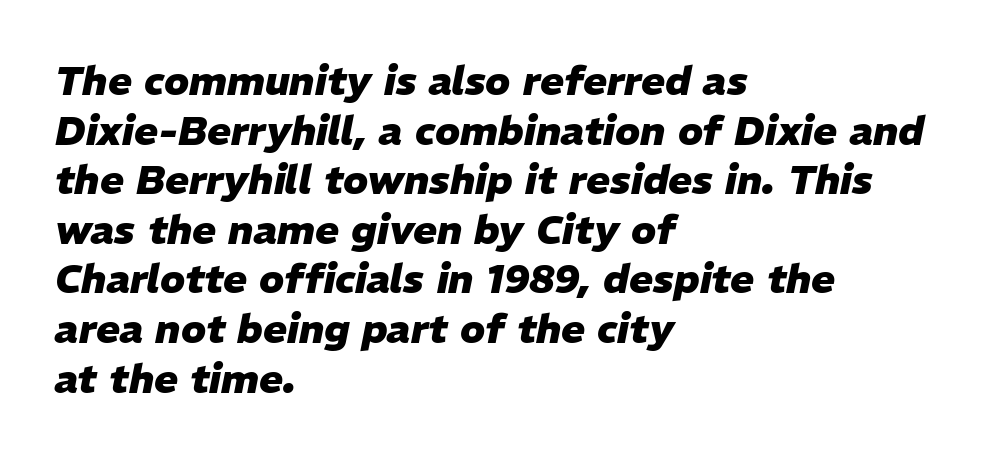
The image shows 40 px heavy type, italic (leaning right); set left-aligned, line spacing 1.24x, normal letter spacing, not underlined; low stroke contrast and a medium x-height.
